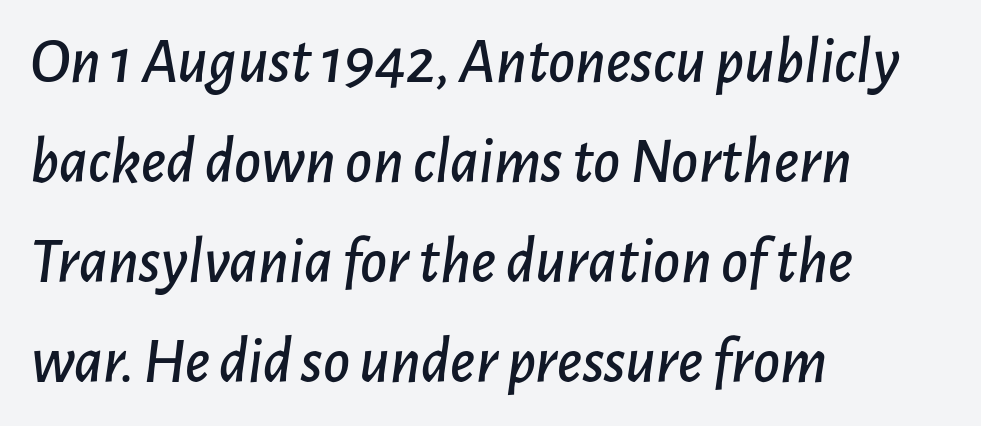
Q: Is the text italic (slanted)? A: Yes, it leans right by about 7 degrees.
Q: Is the text underlined? A: No.
Q: How is the paragraph aligned? A: Left-aligned.
Q: Is the spacing between letters normal or unusually wide? A: Normal.
Q: Is the spacing between lines tight, normal or loose? A: Normal.
Q: Width (condensed, normal, or wide)? A: Normal.
Q: Stroke contrast? A: Low.
Q: x-height? A: Medium.
Q: Monospaced? A: No.
